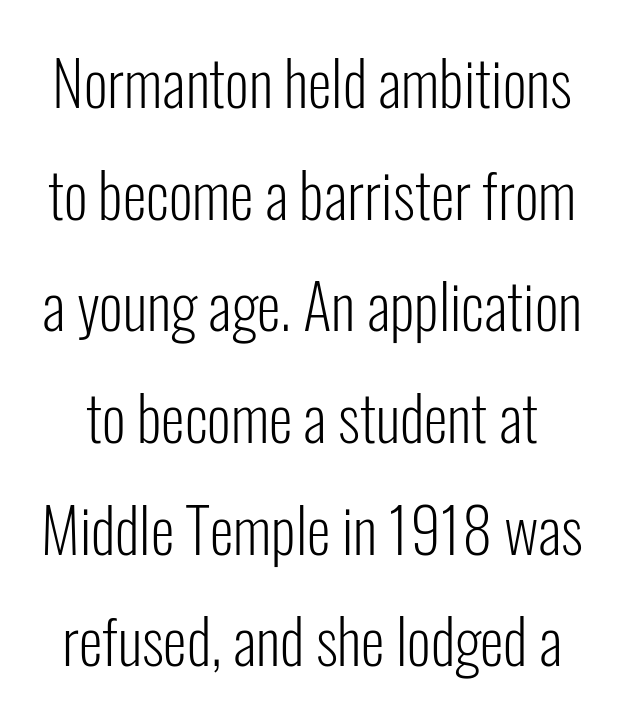
The image shows 61 px light, condensed sans-serif type, upright; set line spacing 1.83x, normal letter spacing, not underlined; low stroke contrast and a medium x-height.
